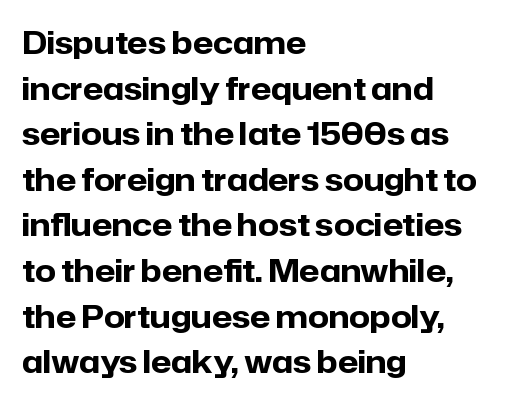
{"serif": "no", "italic": "no", "bold": "yes", "weight": "heavy", "width": "normal", "stroke_contrast": "low", "x_height": "medium", "monospaced": "no", "underline": "no", "align": "left", "line_spacing": "normal", "line_spacing_ratio": 1.52, "letter_spacing": "normal", "letter_spacing_em": 0.0, "glyph_px": 30}
